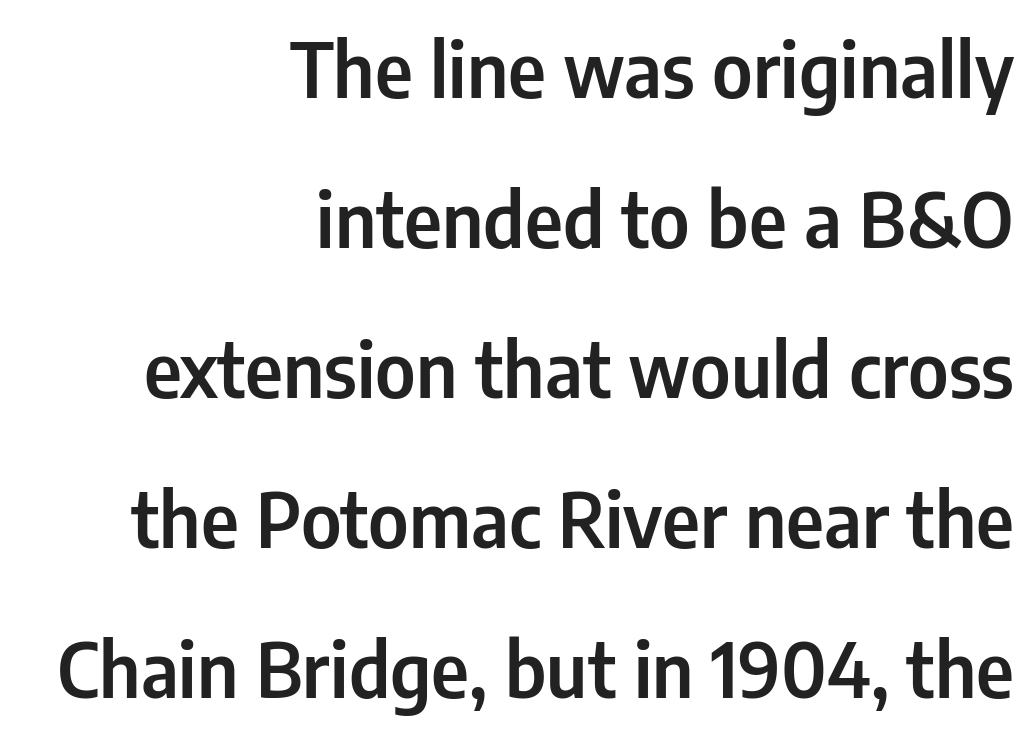
The font's upright variant was chosen for this text. This sample has the flowing, uneven cadence of proportional lettering. These lines stack with their right ends in a neat column. Regarding leading, the lines here are spaced well apart.
